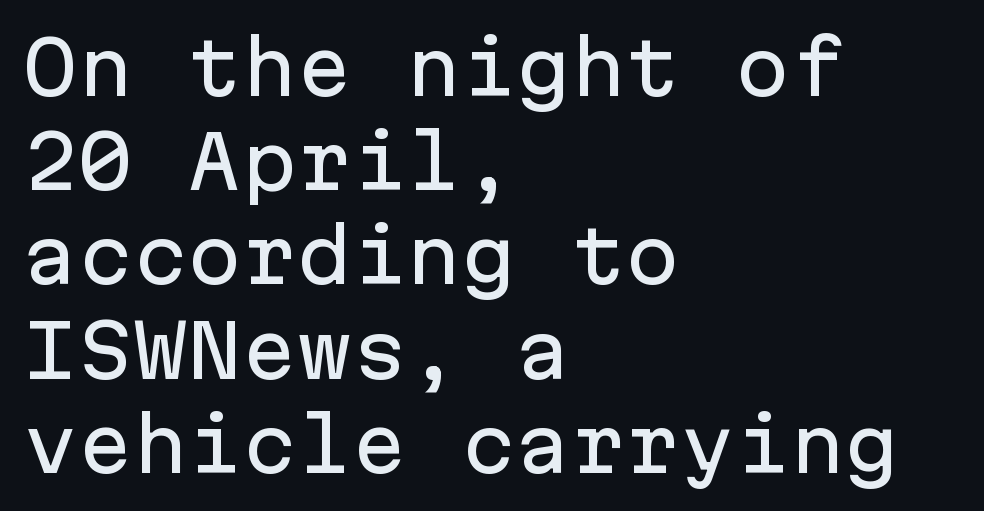
{"serif": "no", "italic": "no", "width": "normal", "stroke_contrast": "low", "x_height": "medium", "monospaced": "yes", "underline": "no", "align": "left", "line_spacing": "normal", "line_spacing_ratio": 1.29, "letter_spacing": "normal", "letter_spacing_em": 0.0, "glyph_px": 73}
